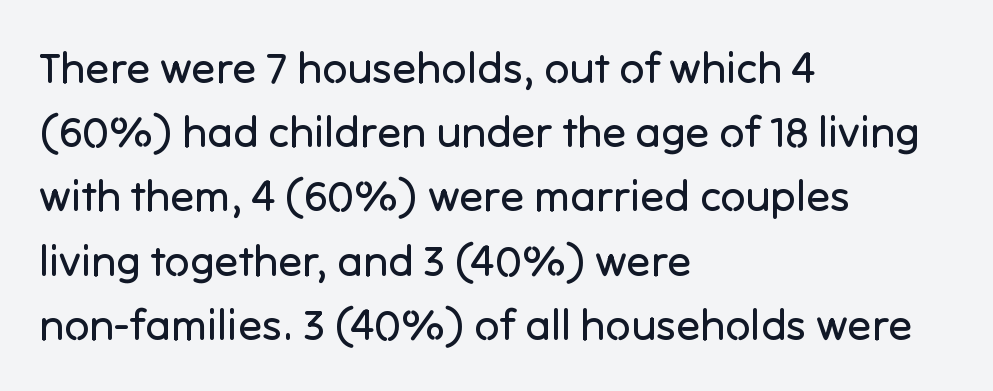
The image shows 44 px regular-weight sans-serif type, upright; set left-aligned, normal line spacing (1.46x), normal letter spacing, not underlined; low stroke contrast and a medium x-height.
